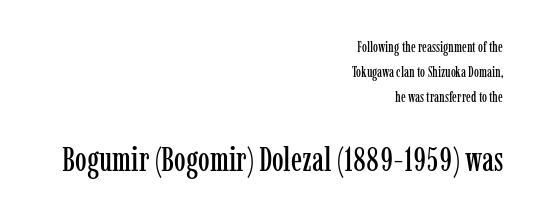
Q: Is the text italic (slanted)? A: No, it is upright.
Q: Is the typeface a serif or a sans-serif typeface? A: Serif.
Q: Is the text underlined? A: No.
Q: How is the paragraph aligned? A: Right-aligned.
Q: Is the spacing between letters normal or unusually wide? A: Normal.
Q: Which block of text is set in a larger size, the first (top) or the second (bottom)? A: The second (bottom) one.
Q: Width (condensed, normal, or wide)? A: Condensed.
Q: Stroke contrast? A: Low.
Q: x-height? A: Medium.
Q: Monospaced? A: No.
